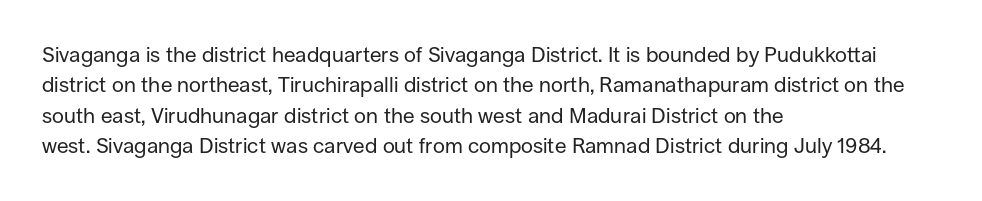
The image shows 21 px text type, upright; set left-aligned, normal line spacing (1.45x), normal letter spacing, not underlined.
